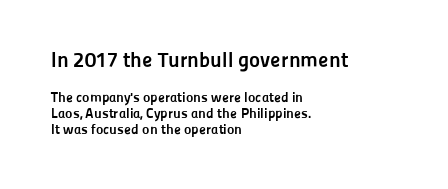
The image shows 21 px bold type, upright; set left-aligned, tight line spacing (1.12x), normal letter spacing, not underlined; the first (top) block is 1.5x larger.
